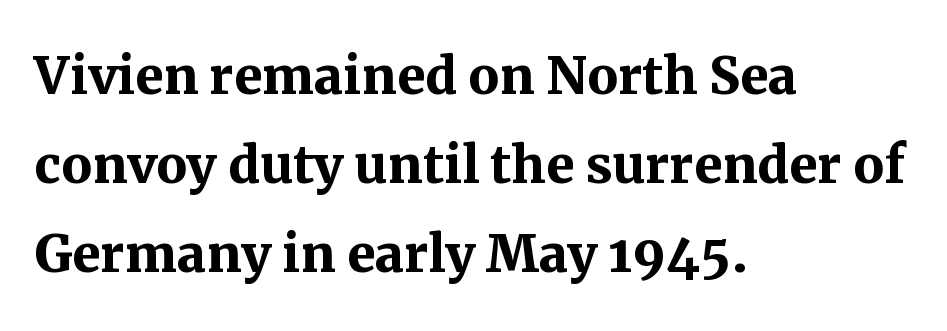
Q: Is the text bold? A: Yes.
Q: Is the text italic (slanted)? A: No, it is upright.
Q: Is the typeface a serif or a sans-serif typeface? A: Serif.
Q: Is the text underlined? A: No.
Q: How is the paragraph aligned? A: Left-aligned.
Q: Is the spacing between letters normal or unusually wide? A: Normal.
Q: Is the spacing between lines tight, normal or loose? A: Normal.
Q: Width (condensed, normal, or wide)? A: Normal.
Q: Stroke contrast? A: Medium.
Q: x-height? A: Medium.
Q: Monospaced? A: No.
